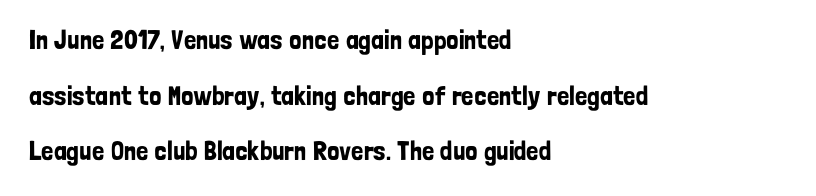
Descenders are the only things crossing below the line. Is there any slant? The stems are plumb. Each new line begins a long way beneath the previous one. You could call the tracking neutral — neither tight nor loose. The lines in this sample share a left origin and differ only in where they stop.
